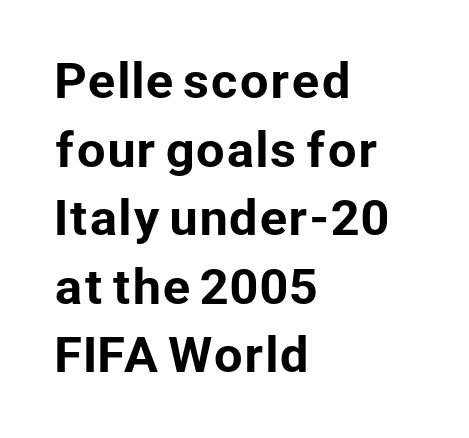
The image shows 46 px sans-serif type, upright; set left-aligned, normal line spacing (1.49x), normal letter spacing, not underlined; low stroke contrast and a medium x-height.
